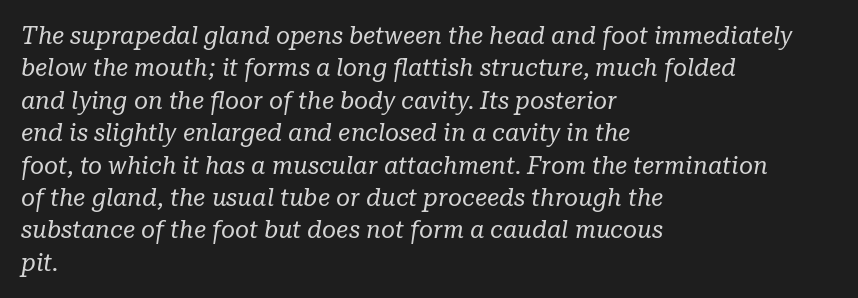
The image shows 24 px text type, italic (leaning right); set left-aligned, normal line spacing (1.35x), normal letter spacing, not underlined.
